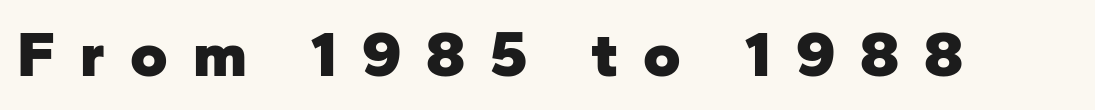
The image shows 64 px heavy sans-serif type, upright; set unusually wide letter spacing (+0.39 em), not underlined; low stroke contrast and a medium x-height.
